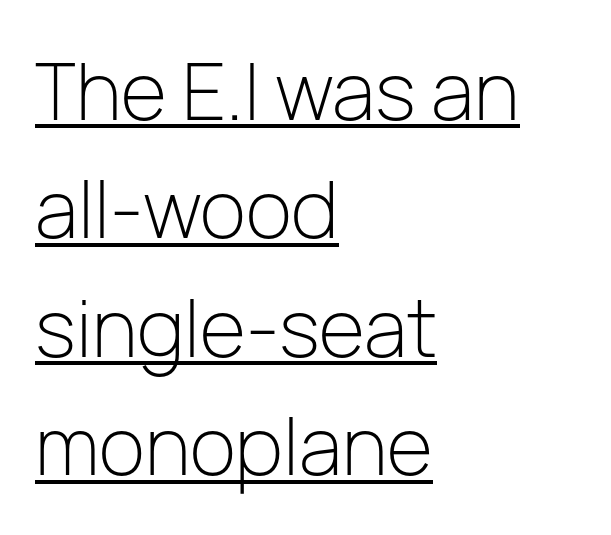
No extra tracking has been applied to these lines. Is this a fixed-width face? No — the glyphs have proportional, varying widths. The leading is moderate, giving the passage an even texture. The typeface chosen for these lines omits serifs. Weight class: somewhere from thin through regular. Compared with undecorated copy, this sample adds a rule below the words.
